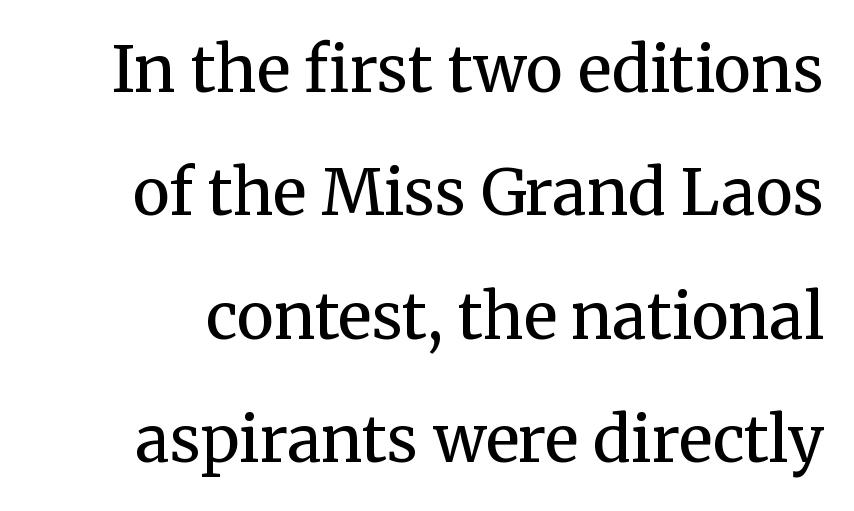
Q: Is the text bold? A: No.
Q: Is the text italic (slanted)? A: No, it is upright.
Q: Is the typeface a serif or a sans-serif typeface? A: Serif.
Q: Is the text underlined? A: No.
Q: Is the spacing between letters normal or unusually wide? A: Normal.
Q: Is the spacing between lines tight, normal or loose? A: Loose.
Q: Width (condensed, normal, or wide)? A: Normal.
Q: Stroke contrast? A: Medium.
Q: x-height? A: Medium.
Q: Monospaced? A: No.
